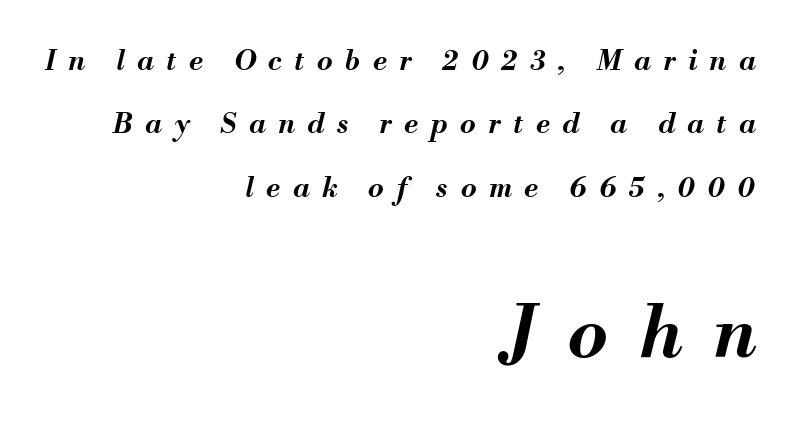
The paragraph has a hard right edge and a soft left edge. Widely set lines give the paragraph a tall, airy silhouette. Style check: oblique. Thick stems and heavy bowls — unmistakably bold. Only glyphs here, with clear space below each row. In this sample the second text group is rendered at the bigger scale.
